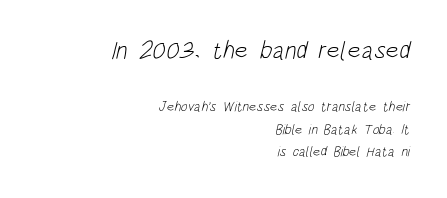
If you squint, the top block still reads clearly — it's the larger of the two. These lines stack with their right ends in a neat column. The rendering keeps characters at their native spacing. The rows are spaced the way most documents space them. Plain, unruled lines of type. Summary of weight: not heavy and not bold.
